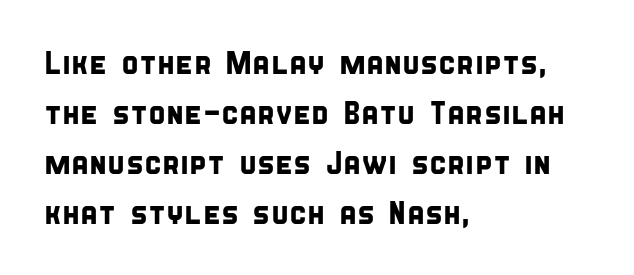
{"serif": "no", "width": "condensed", "stroke_contrast": "low", "x_height": "large", "monospaced": "no", "underline": "no", "align": "left", "line_spacing": "normal", "line_spacing_ratio": 1.56, "letter_spacing": "normal", "letter_spacing_em": 0.0, "glyph_px": 32}
